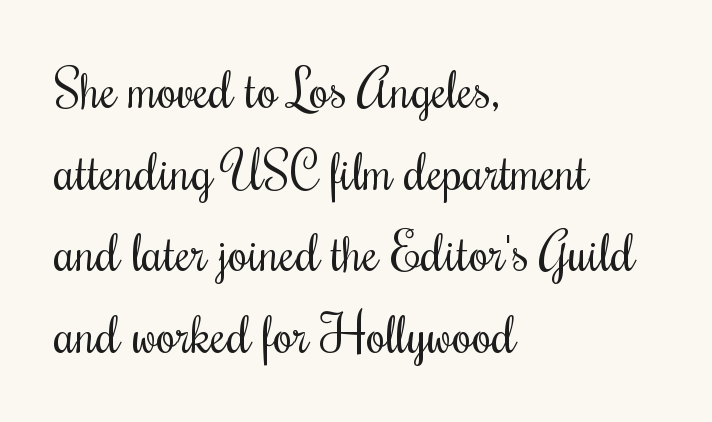
Summary of weight: not heavy and not bold. The baseline area is clear. The passage shown has conventional tracking throughout. You could not count columns in this text — the font is proportionally spaced.
